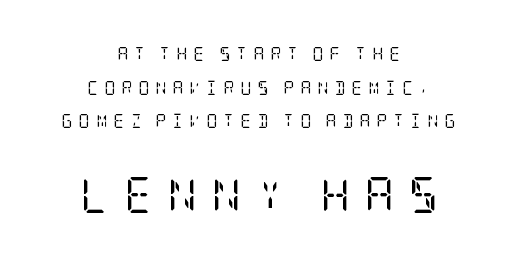
The image shows 36 px regular-weight, condensed serif type, upright; set centered, loose line spacing (2.4x), unusually wide letter spacing (+0.4 em), not underlined; the second (bottom) block is 2.57x larger; low stroke contrast and a large x-height.
